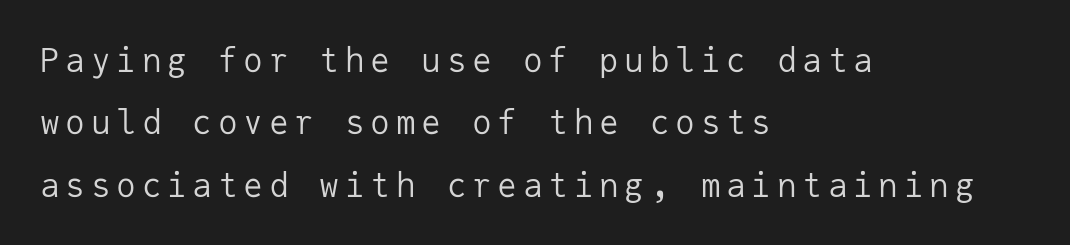
Stems and bowls with no extra thickness — not bold. Horizontal alignment here is leftward, the default for most running prose. Check under the words: just untouched page. Notice how the stems are strictly vertical — no italics here. Letterform terminals end flat and unadorned throughout the passage. You could count columns in this text — the font is strictly monospaced.
